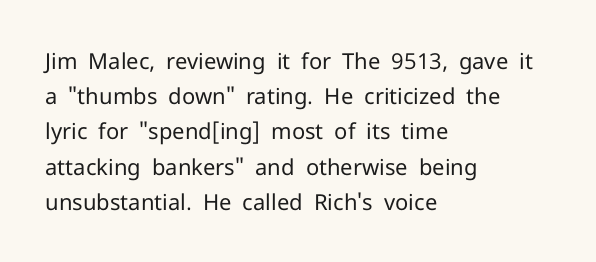
Q: Is the text bold? A: No.
Q: Is the text italic (slanted)? A: No, it is upright.
Q: Is the text underlined? A: No.
Q: How is the paragraph aligned? A: Left-aligned.
Q: Is the spacing between letters normal or unusually wide? A: Normal.
Q: Is the spacing between lines tight, normal or loose? A: Normal.
